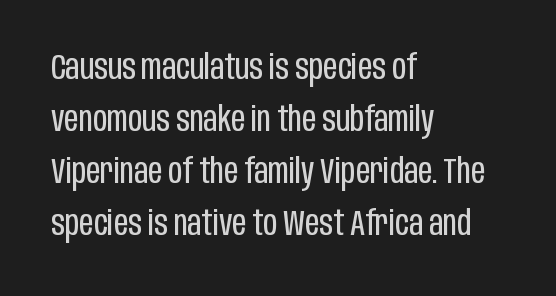
The image shows 35 px regular-weight, condensed sans-serif type, upright; set left-aligned, normal line spacing (1.49x), normal letter spacing, not underlined; low stroke contrast and a large x-height.
